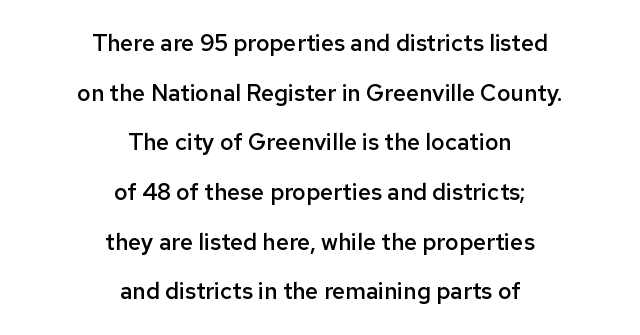
Quick note: interline space is abundant. Look at the stroke-to-counter ratio: somewhat heavy, a semibold. Tracking value appears to be zero — textbook default spacing. Upright lettering throughout. Short and long lines alike share a common midpoint. The string is rendered with underlining switched off.
